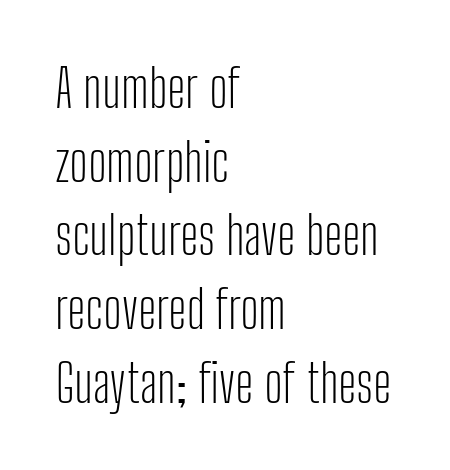
The baseline area is clear. The font family rendered here belongs to the sans-serif group. The weight tops out at a normal text grade. Reading down the column, the eye jumps a familiar distance to each next line. These lines were composed using upright roman letters.
